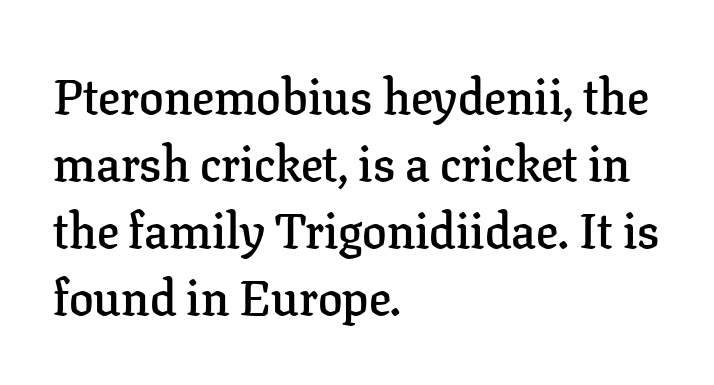
{"serif": "yes", "italic": "no", "bold": "semi", "weight": "semibold", "width": "normal", "stroke_contrast": "low", "x_height": "medium", "monospaced": "no", "underline": "no", "align": "left", "line_spacing": "normal", "line_spacing_ratio": 1.37, "letter_spacing": "normal", "letter_spacing_em": 0.0, "glyph_px": 49}
